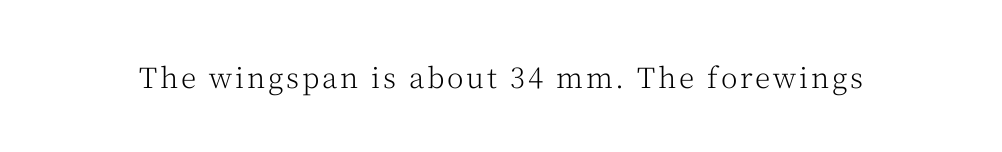
{"serif": "yes", "italic": "no", "bold": "no", "weight": "light", "width": "normal", "stroke_contrast": "medium", "x_height": "medium", "monospaced": "no", "underline": "no", "glyph_px": 28}
